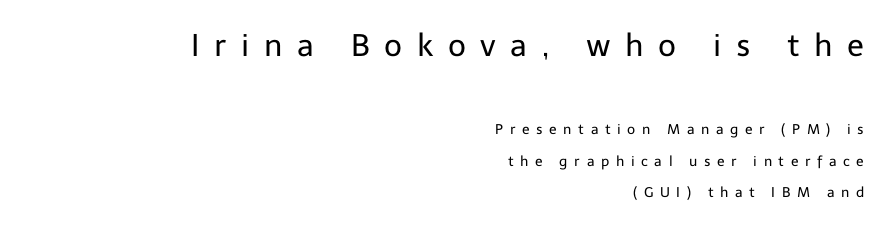
This sample is right-justified, so line beginnings fall wherever the words allow. Italic? Not at all — the glyphs are vertical. The gaps between neighbouring characters are conspicuously large. The text was rendered using a sans face with plain stroke endings. The space directly below the letters is spotless. Varying glyph widths throughout — classic text-font behaviour.
